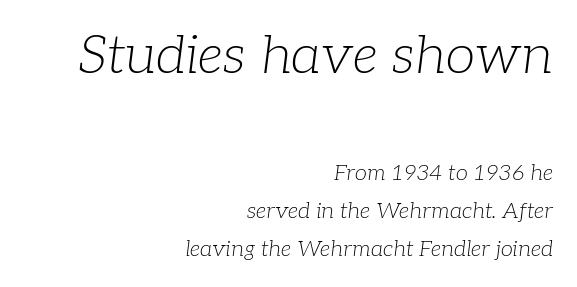
Inter-character spacing is left at the font's built-in metrics. The letters look calm and open, with moderate or lighter stems. The letters carry serifs — small finishing strokes at the ends of their stems. Layout note: lines flush right.
